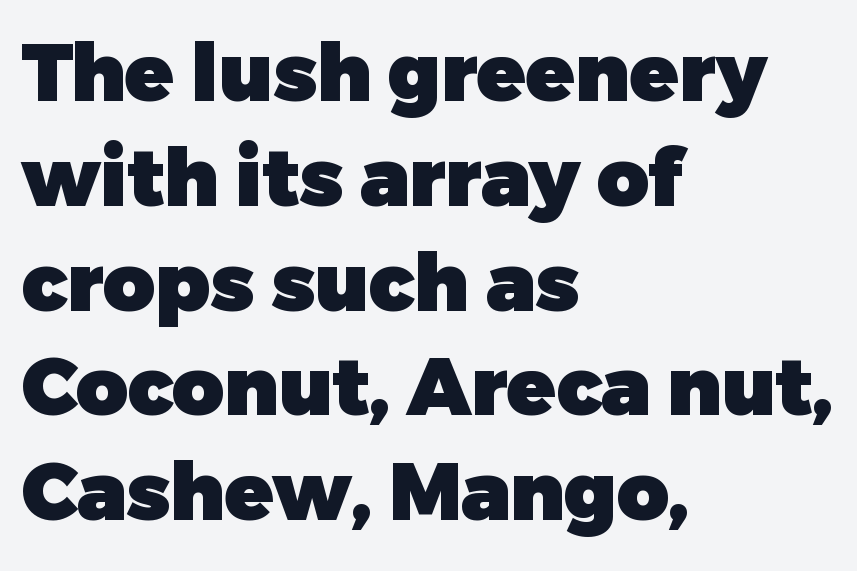
Look at the tracking — it's just the regular setting, nothing added. The text was rendered using a sans face with plain stroke endings. Is this a fixed-width face? No — the glyphs have proportional, varying widths. Weight: bold.
